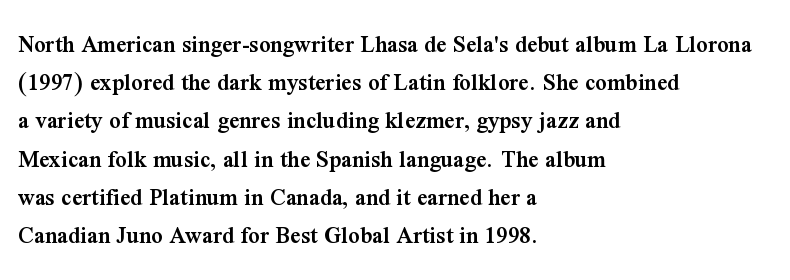
{"italic": "no", "bold": "semi", "underline": "no", "align": "left", "line_spacing": "normal", "line_spacing_ratio": 1.53, "letter_spacing": "normal", "letter_spacing_em": 0.0, "glyph_px": 25}
